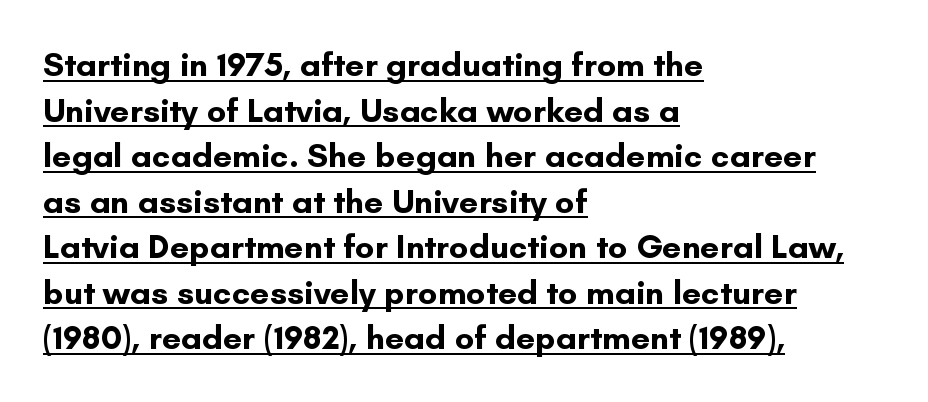
The image shows 34 px bold sans-serif type, upright; set left-aligned, normal line spacing (1.34x), normal letter spacing, underlined; low stroke contrast and a small x-height.
